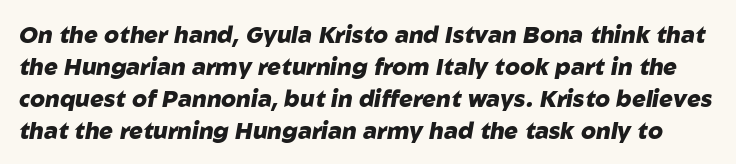
{"italic": "yes", "lean": "right", "slant_degrees": 10, "bold": "yes", "underline": "no", "line_spacing": "normal", "line_spacing_ratio": 1.39, "letter_spacing": "normal", "letter_spacing_em": 0.0, "glyph_px": 23}
